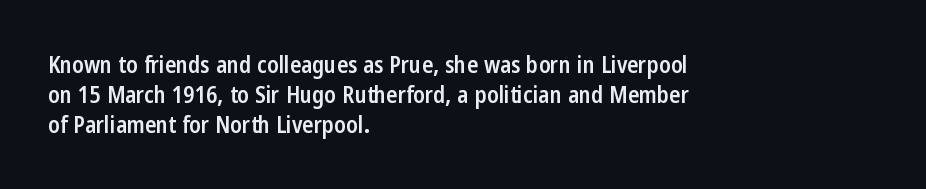
{"italic": "no", "bold": "semi", "underline": "no", "align": "left", "line_spacing": "normal", "line_spacing_ratio": 1.31, "letter_spacing": "normal", "letter_spacing_em": 0.0, "glyph_px": 23}
